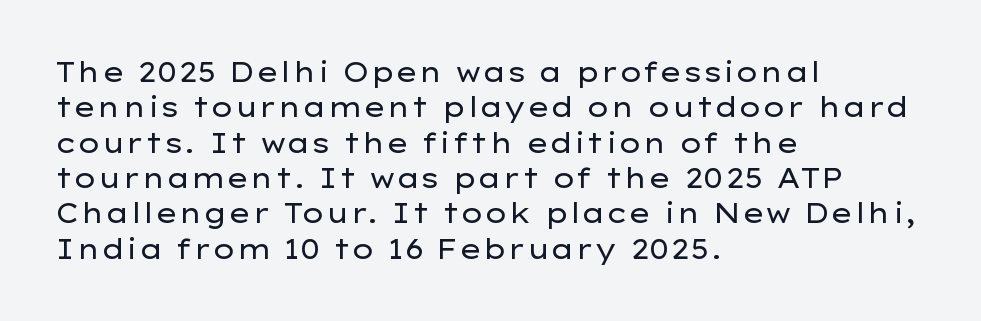
Line beginnings align vertically; line endings do not. The typography opts for an upright posture over an oblique one. Baseline-to-baseline distance is the conventional proportion of letter height. The characters are drawn with everyday or finer stroke widths. Here the glyphs are tracked normally, forming tight word shapes.
